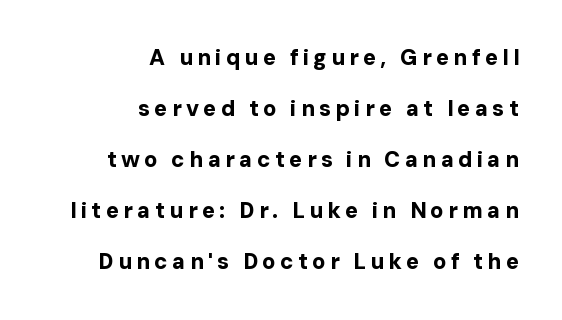
{"italic": "no", "bold": "yes", "underline": "no", "align": "right", "line_spacing": "loose", "line_spacing_ratio": 2.32, "glyph_px": 22}
